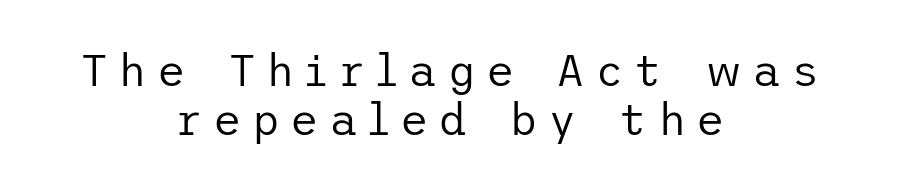
The image shows 44 px regular-weight sans-serif type, upright; set centered, tight line spacing (1.12x), unusually wide letter spacing (+0.23 em), not underlined; low stroke contrast and a medium x-height.
